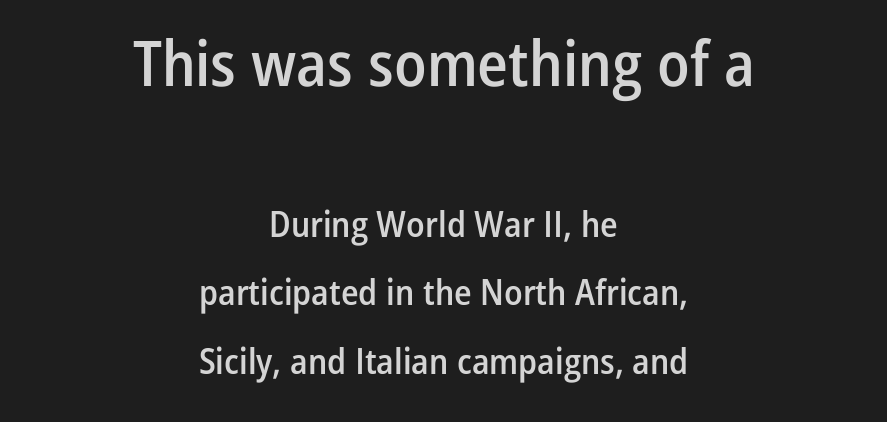
Nothing unusual about the tracking: characters are spaced as the font intends. The type family on display is of the sans-serif kind. Check under the words: just untouched page. The lettering holds an erect, upright posture throughout.
